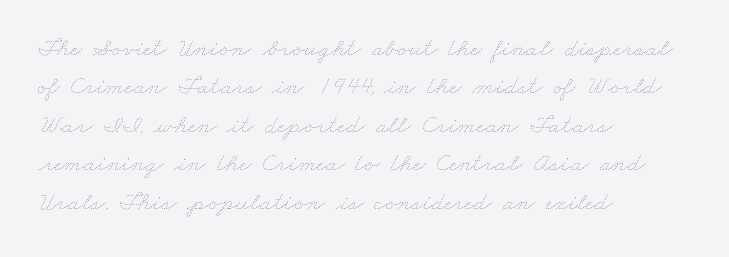
{"bold": "no", "underline": "no", "align": "left", "line_spacing": "normal", "line_spacing_ratio": 1.48, "letter_spacing": "normal", "letter_spacing_em": 0.0, "glyph_px": 26}
